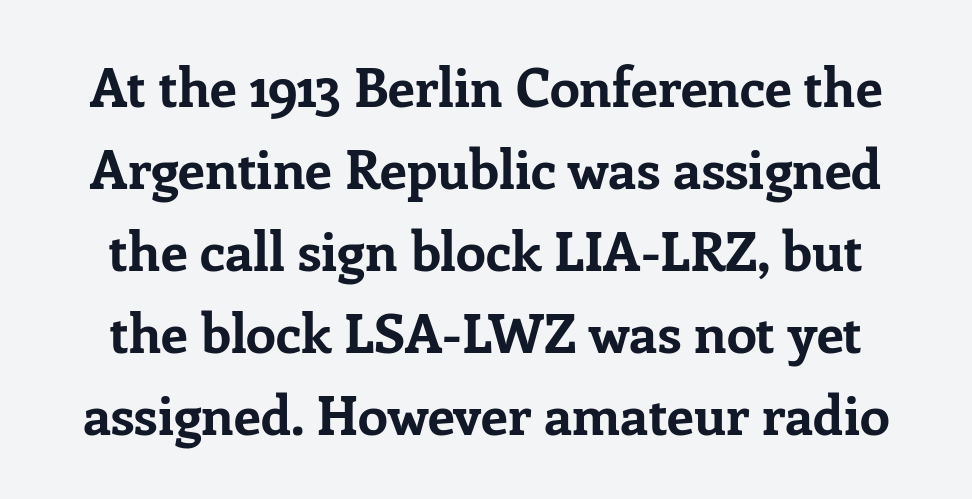
The lettering stays uniformly vertical, giving the passage a roman look. Vertically, the passage feels balanced, rows spaced as you'd expect. Beneath every word, the page is bare. The passage shown is typeset with a serif family. Think of a printed novel: that variable character pitch is what you see here. The passage shown has conventional tracking throughout.
